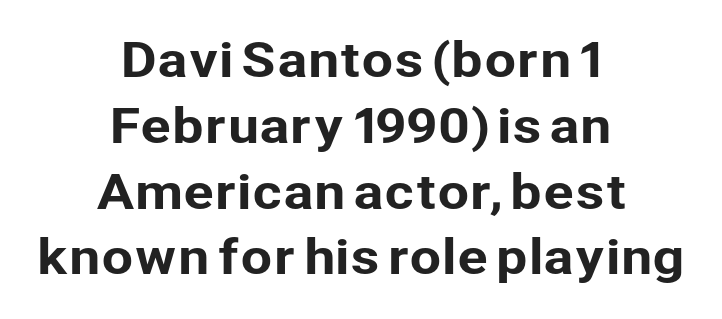
Q: Is the text italic (slanted)? A: No, it is upright.
Q: Is the typeface a serif or a sans-serif typeface? A: Sans-serif.
Q: Is the text underlined? A: No.
Q: How is the paragraph aligned? A: Centered.
Q: Is the spacing between letters normal or unusually wide? A: Normal.
Q: Is the spacing between lines tight, normal or loose? A: Normal.
Q: Width (condensed, normal, or wide)? A: Normal.
Q: Stroke contrast? A: Low.
Q: x-height? A: Medium.
Q: Monospaced? A: No.
